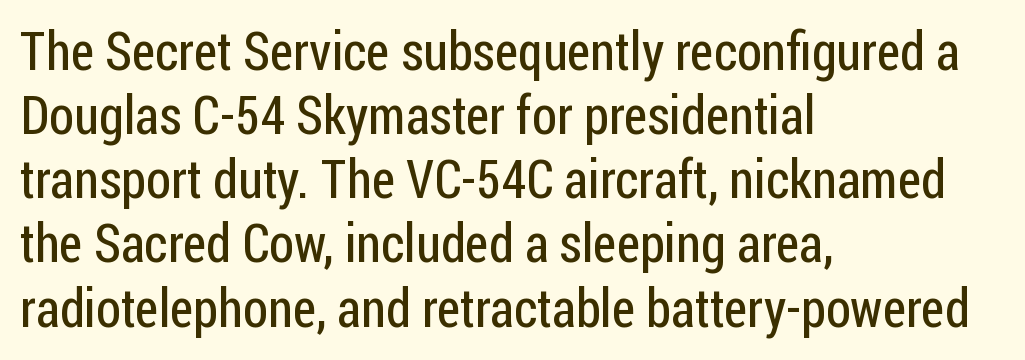
{"serif": "no", "italic": "no", "bold": "no", "weight": "regular", "width": "condensed", "stroke_contrast": "low", "x_height": "medium", "monospaced": "no", "underline": "no", "align": "left", "line_spacing_ratio": 1.21, "letter_spacing": "normal", "letter_spacing_em": 0.0, "glyph_px": 53}
